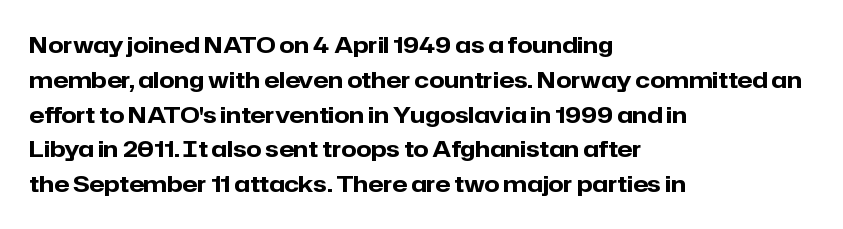
One-word summary of the alignment: left. Characters remain perfectly vertical along every line. Words float on clear page, feet unadorned. Look at the tracking — it's just the regular setting, nothing added.
